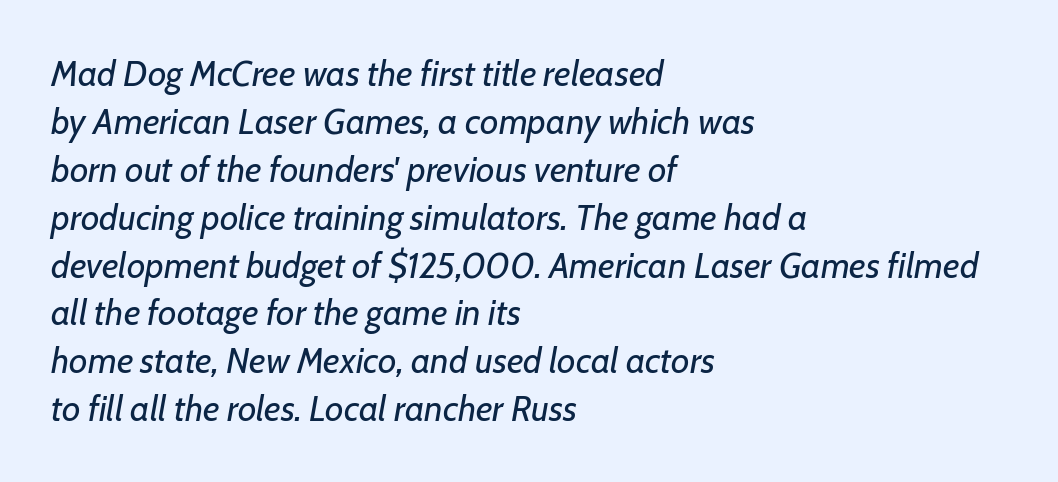
The image shows 36 px regular-weight type, italic (leaning right); set left-aligned, normal line spacing (1.33x), normal letter spacing, not underlined; low stroke contrast and a medium x-height.
